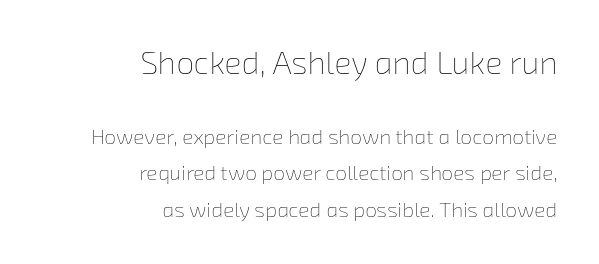
{"bold": "no", "weight": "thin", "width": "normal", "stroke_contrast": "low", "x_height": "medium", "monospaced": "no", "underline": "no", "align": "right", "line_spacing_ratio": 1.73, "letter_spacing": "normal", "letter_spacing_em": 0.0, "larger_block": "first", "size_ratio": 1.52, "glyph_px": 32}
